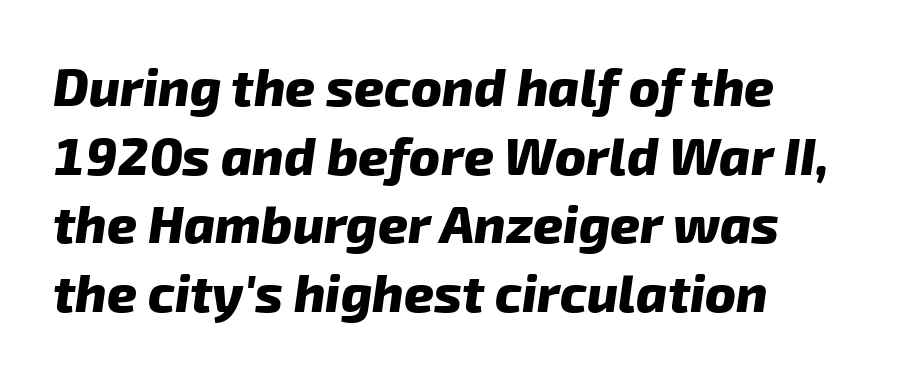
Typeset ragged right — the left edge is the straight one. Reading down the column, the eye jumps a familiar distance to each next line. These lines are composed in type without serifs. Bare-footed words on every line. I'd describe the lettering as bold — thick and assertive. This sample has the flowing, uneven cadence of proportional lettering.
